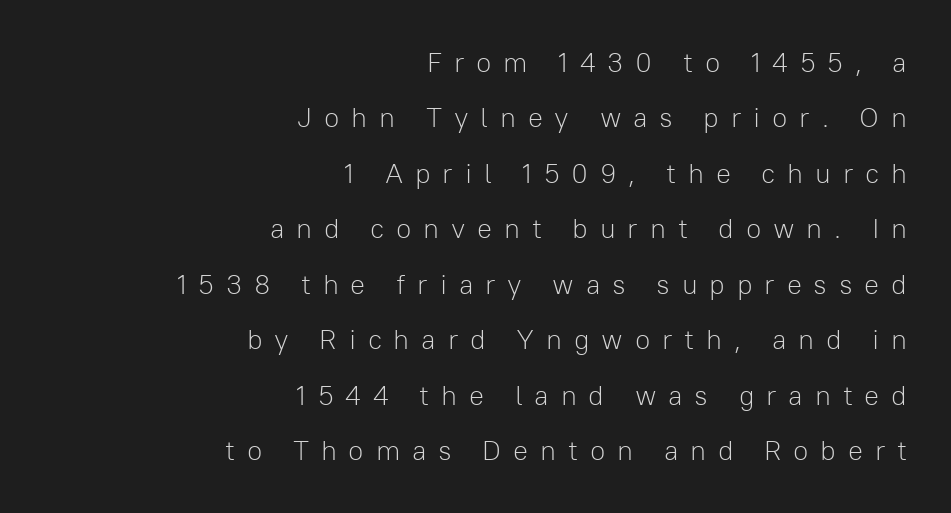
Q: Is the text bold? A: No.
Q: Is the text italic (slanted)? A: No, it is upright.
Q: Is the typeface a serif or a sans-serif typeface? A: Sans-serif.
Q: Is the text underlined? A: No.
Q: How is the paragraph aligned? A: Right-aligned.
Q: Is the spacing between letters normal or unusually wide? A: Unusually wide.
Q: Is the spacing between lines tight, normal or loose? A: Loose.
Q: Width (condensed, normal, or wide)? A: Normal.
Q: Stroke contrast? A: Low.
Q: x-height? A: Medium.
Q: Monospaced? A: No.
